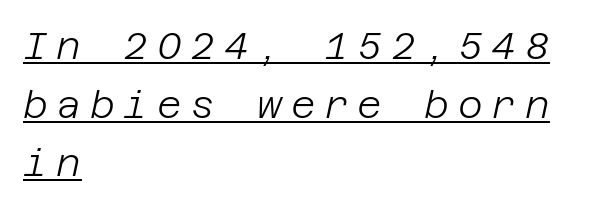
{"italic": "yes", "lean": "right", "slant_degrees": 12, "bold": "no", "weight": "light", "width": "normal", "stroke_contrast": "low", "x_height": "large", "underline": "yes", "align": "left", "line_spacing": "normal", "line_spacing_ratio": 1.54, "letter_spacing": "wide", "letter_spacing_em": 0.23, "glyph_px": 38}
